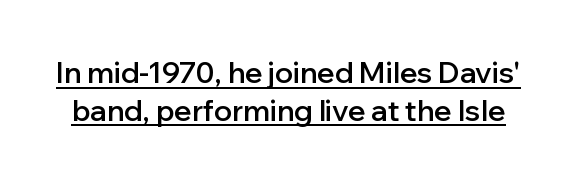
{"serif": "no", "italic": "no", "bold": "semi", "weight": "semibold", "width": "normal", "stroke_contrast": "low", "x_height": "medium", "monospaced": "no", "underline": "yes", "line_spacing": "normal", "line_spacing_ratio": 1.3, "letter_spacing": "normal", "letter_spacing_em": 0.0, "glyph_px": 29}
